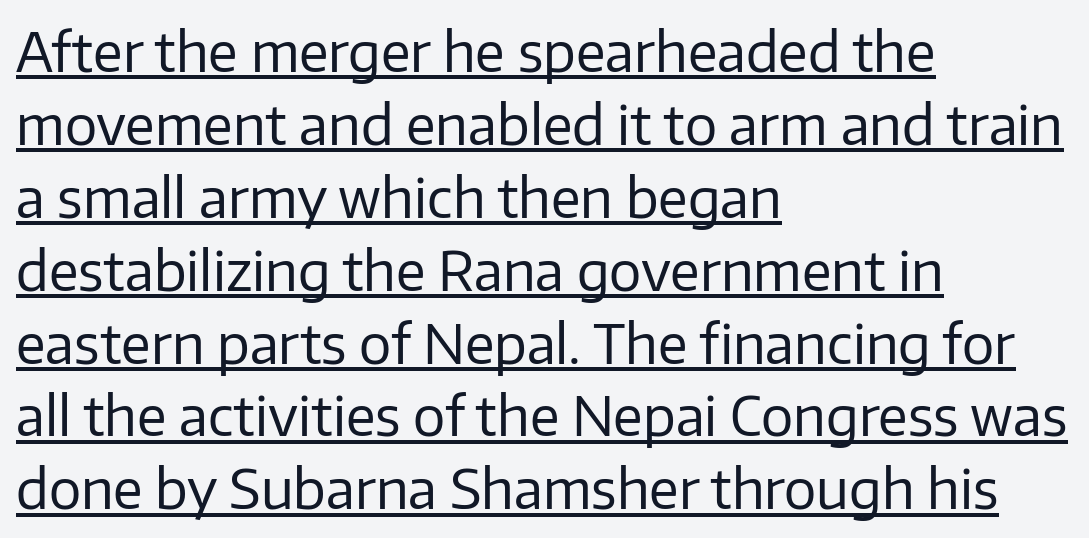
Q: Is the text bold? A: No.
Q: Is the text italic (slanted)? A: No, it is upright.
Q: Is the typeface a serif or a sans-serif typeface? A: Sans-serif.
Q: Is the text underlined? A: Yes.
Q: How is the paragraph aligned? A: Left-aligned.
Q: Is the spacing between letters normal or unusually wide? A: Normal.
Q: Is the spacing between lines tight, normal or loose? A: Normal.
Q: Width (condensed, normal, or wide)? A: Normal.
Q: Stroke contrast? A: Low.
Q: x-height? A: Medium.
Q: Monospaced? A: No.
